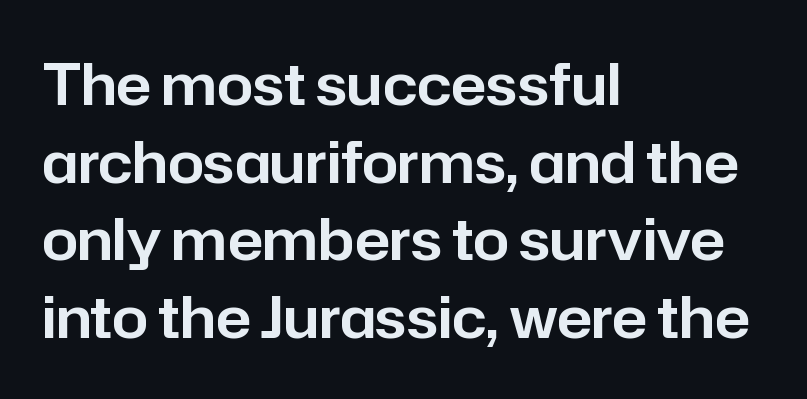
The image shows 57 px sans-serif type, upright; set left-aligned, normal line spacing (1.36x), normal letter spacing, not underlined; low stroke contrast and a medium x-height.
